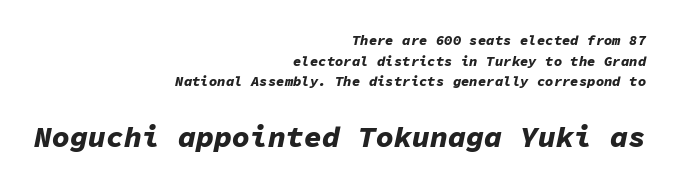
{"italic": "yes", "lean": "right", "slant_degrees": 11, "bold": "yes", "weight": "bold", "width": "normal", "stroke_contrast": "low", "x_height": "medium", "monospaced": "yes", "underline": "no", "align": "right", "line_spacing": "normal", "line_spacing_ratio": 1.47, "letter_spacing": "normal", "letter_spacing_em": 0.0, "larger_block": "second", "size_ratio": 2.14, "glyph_px": 30}
